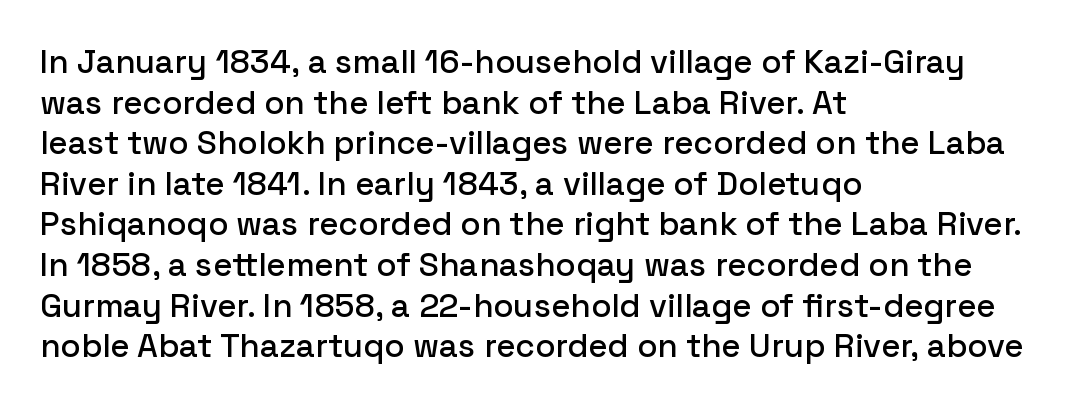
Q: Is the text italic (slanted)? A: No, it is upright.
Q: Is the typeface a serif or a sans-serif typeface? A: Sans-serif.
Q: Is the text underlined? A: No.
Q: How is the paragraph aligned? A: Left-aligned.
Q: Is the spacing between letters normal or unusually wide? A: Normal.
Q: Width (condensed, normal, or wide)? A: Normal.
Q: Stroke contrast? A: Low.
Q: x-height? A: Medium.
Q: Monospaced? A: No.
